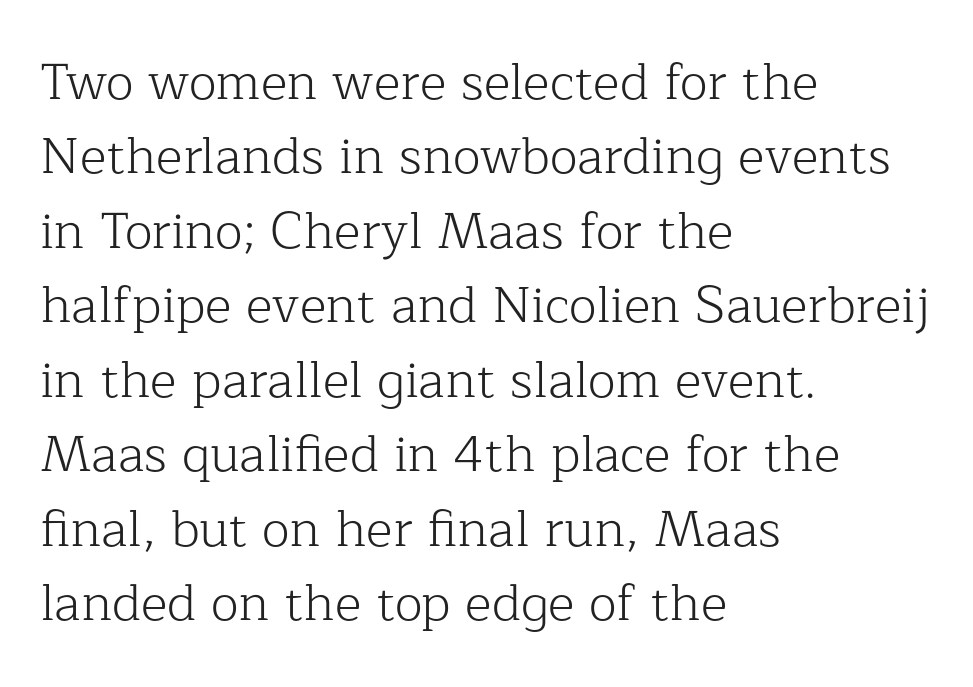
The image shows 51 px light serif type, upright; set left-aligned, normal line spacing (1.46x), normal letter spacing, not underlined; low stroke contrast and a medium x-height.
